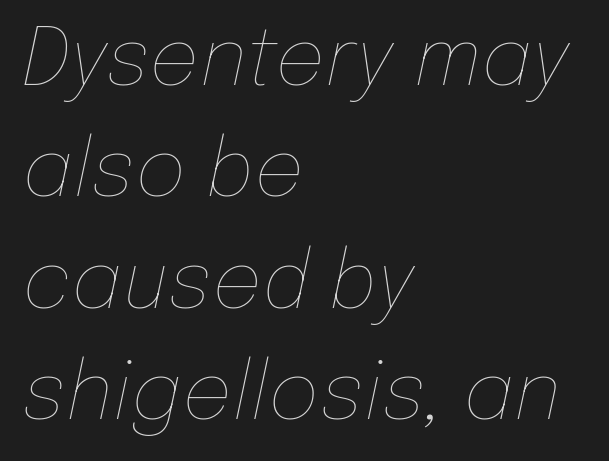
The rows are spaced the way most documents space them. Observe the lean: these are italic letterforms. The space beneath each line is pristine and unruled. The rendering uses natural spacing where letterforms have individual widths. A student would call this left alignment; a typographer would say flush left, rag right.
